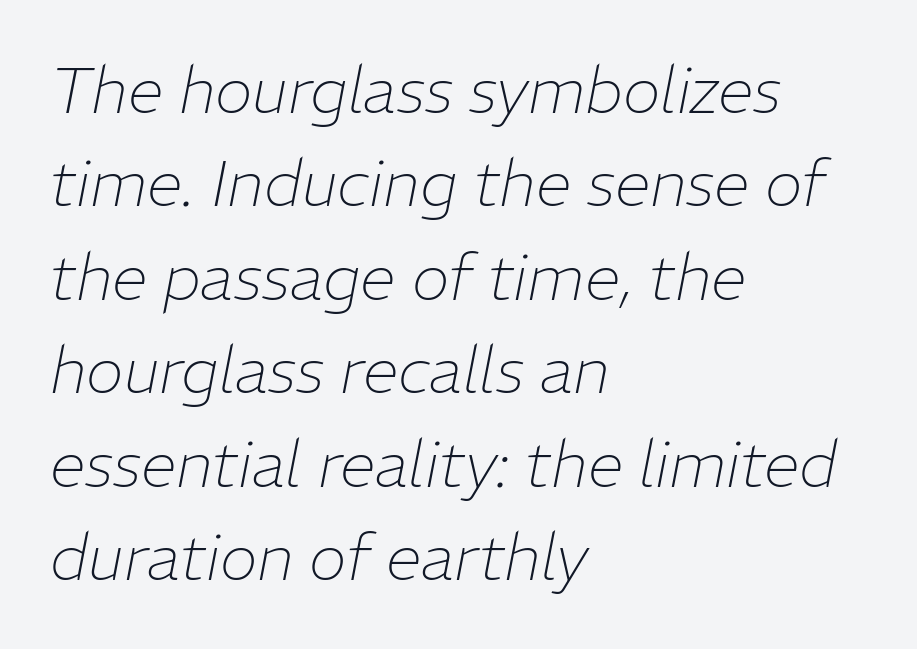
Q: Is the text bold? A: No.
Q: Is the text italic (slanted)? A: Yes, it leans right by about 11 degrees.
Q: Is the text underlined? A: No.
Q: How is the paragraph aligned? A: Left-aligned.
Q: Is the spacing between letters normal or unusually wide? A: Normal.
Q: Is the spacing between lines tight, normal or loose? A: Normal.
Q: Width (condensed, normal, or wide)? A: Normal.
Q: Stroke contrast? A: Low.
Q: x-height? A: Medium.
Q: Monospaced? A: No.
